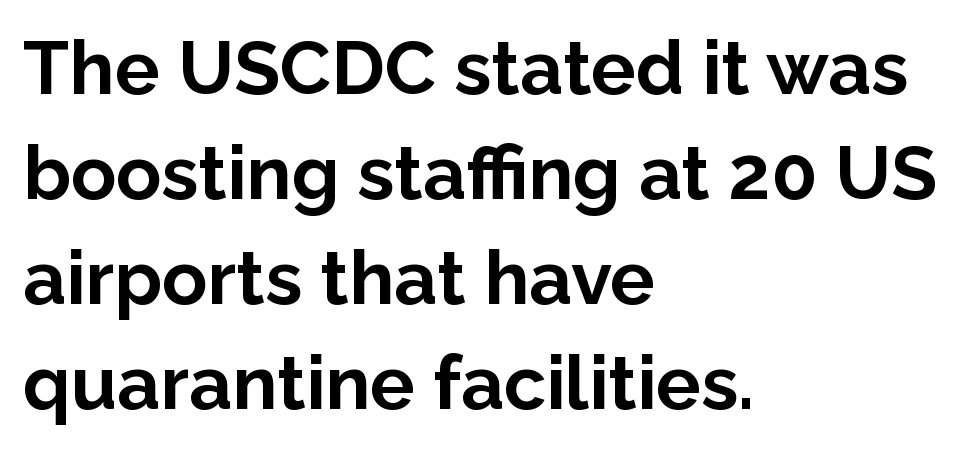
{"serif": "no", "italic": "no", "bold": "yes", "weight": "bold", "width": "normal", "stroke_contrast": "low", "x_height": "medium", "monospaced": "no", "underline": "no", "align": "left", "line_spacing": "normal", "line_spacing_ratio": 1.4, "letter_spacing": "normal", "letter_spacing_em": 0.0, "glyph_px": 75}
